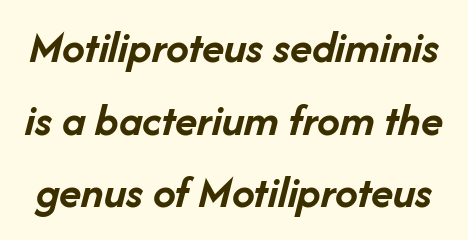
{"italic": "yes", "lean": "right", "slant_degrees": 14, "bold": "yes", "weight": "semibold", "width": "normal", "stroke_contrast": "low", "x_height": "medium", "monospaced": "no", "underline": "no", "line_spacing": "normal", "line_spacing_ratio": 1.58, "letter_spacing": "normal", "letter_spacing_em": 0.0, "glyph_px": 46}
